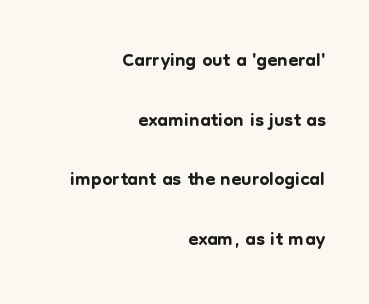
Is the letter spacing exaggerated? No — it looks like the ordinary default. The setting favours the right margin, as signatures and pull-quotes sometimes do. Decoration check: the copy has no underline. This sample uses a sans-serif face. Quick note: not italic, upright. Honestly, the rows look like they've been pulled way apart.
